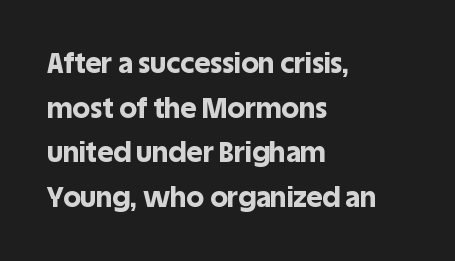
Q: Is the text bold? A: Yes.
Q: Is the text italic (slanted)? A: No, it is upright.
Q: Is the typeface a serif or a sans-serif typeface? A: Sans-serif.
Q: Is the text underlined? A: No.
Q: How is the paragraph aligned? A: Left-aligned.
Q: Is the spacing between letters normal or unusually wide? A: Normal.
Q: Is the spacing between lines tight, normal or loose? A: Normal.
Q: Width (condensed, normal, or wide)? A: Normal.
Q: x-height? A: Large.
Q: Monospaced? A: No.
